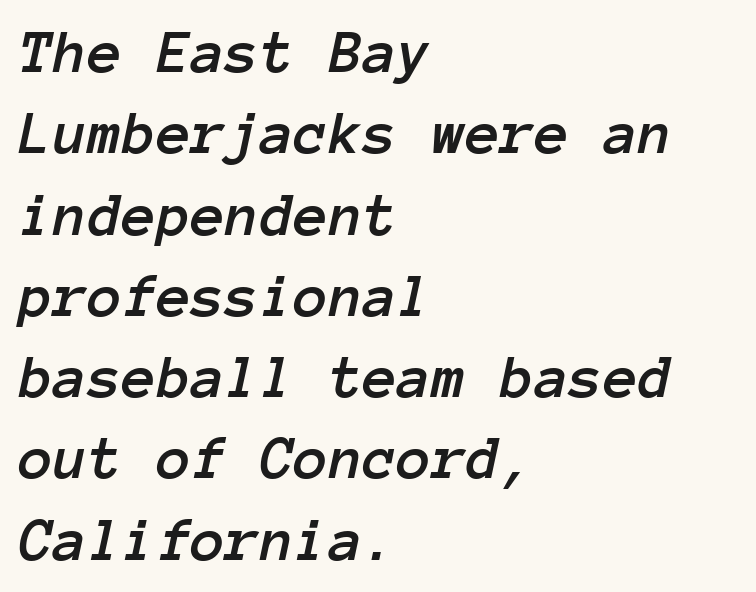
{"italic": "yes", "lean": "right", "slant_degrees": 12, "width": "normal", "stroke_contrast": "low", "x_height": "medium", "monospaced": "yes", "underline": "no", "align": "left", "line_spacing": "normal", "line_spacing_ratio": 1.29, "letter_spacing": "normal", "letter_spacing_em": 0.0, "glyph_px": 63}
